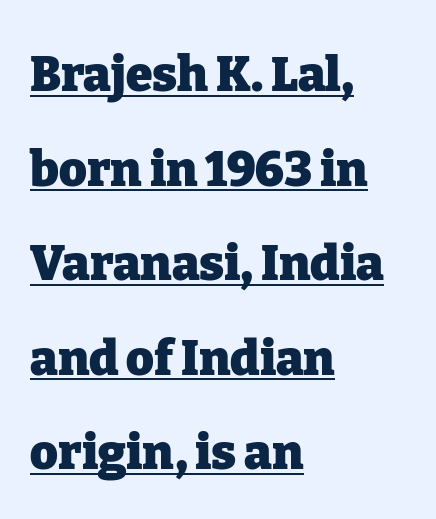
The image shows 48 px heavy serif type, upright; set left-aligned, loose line spacing (1.97x), normal letter spacing, underlined; low stroke contrast and a medium x-height.
